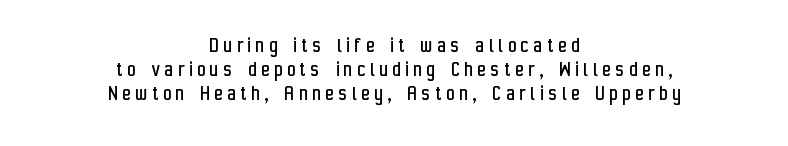
The whitespace from short lines is split evenly between both sides. The weight tops out at a normal text grade. The passage shown is not underscored anywhere. A roman cut, with each character standing at attention. Vertically, the passage feels compressed, each row crowding the next. Characters follow at a spacing far wider than the type designer built in.
